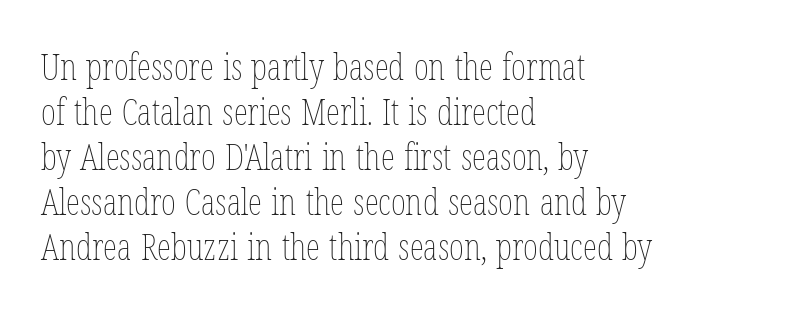
Q: Is the text bold? A: No.
Q: Is the text italic (slanted)? A: No, it is upright.
Q: Is the text underlined? A: No.
Q: How is the paragraph aligned? A: Left-aligned.
Q: Is the spacing between letters normal or unusually wide? A: Normal.
Q: Is the spacing between lines tight, normal or loose? A: Normal.
Q: Width (condensed, normal, or wide)? A: Condensed.
Q: Stroke contrast? A: Low.
Q: x-height? A: Medium.
Q: Monospaced? A: No.
